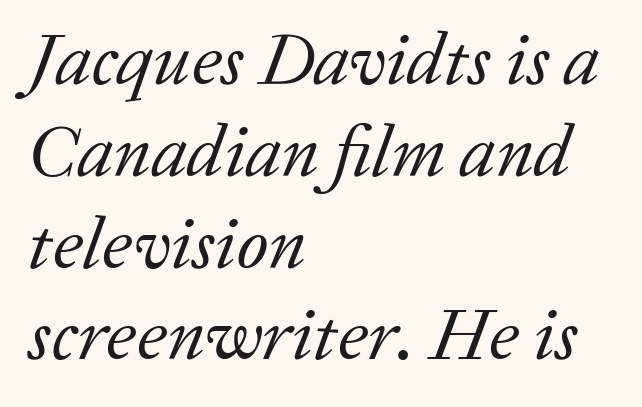
The image shows 74 px regular-weight serif type, italic (leaning right); set left-aligned, line spacing 1.24x, normal letter spacing, not underlined; low stroke contrast and a medium x-height.
